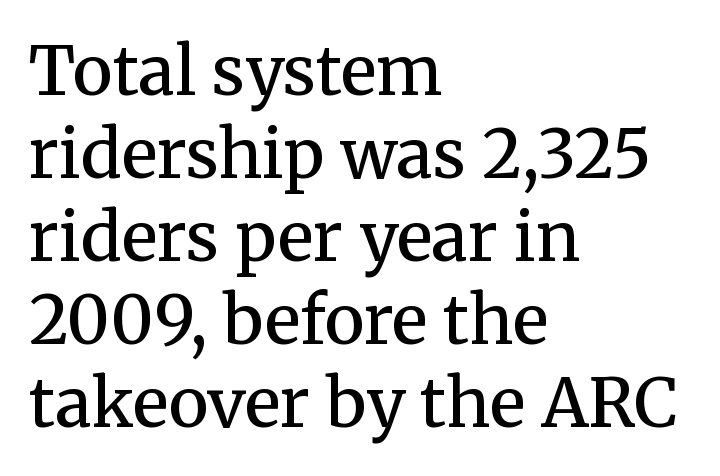
{"serif": "yes", "italic": "no", "bold": "semi", "weight": "semibold", "width": "normal", "stroke_contrast": "medium", "x_height": "medium", "monospaced": "no", "underline": "no", "align": "left", "line_spacing_ratio": 1.24, "letter_spacing": "normal", "letter_spacing_em": 0.0, "glyph_px": 67}
